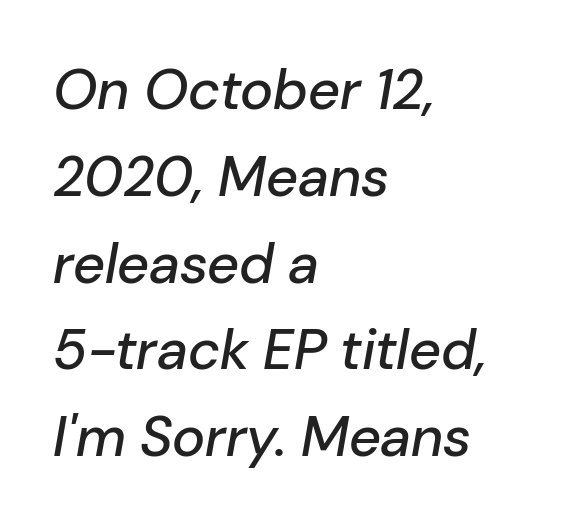
Q: Is the text italic (slanted)? A: Yes, it leans right by about 10 degrees.
Q: Is the text underlined? A: No.
Q: How is the paragraph aligned? A: Left-aligned.
Q: Is the spacing between letters normal or unusually wide? A: Normal.
Q: Is the spacing between lines tight, normal or loose? A: Normal.
Q: Width (condensed, normal, or wide)? A: Normal.
Q: Stroke contrast? A: Low.
Q: x-height? A: Medium.
Q: Monospaced? A: No.
